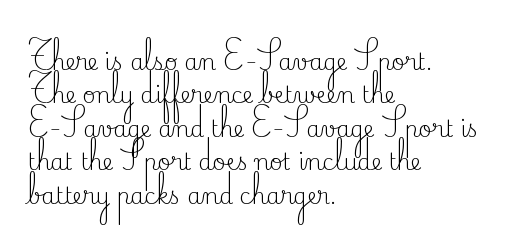
Summary of vertical rhythm: regular, with standard interline spacing. No extra ink here — the face is not bold. Quick note: not italic, upright. Horizontal alignment here is leftward, the default for most running prose.
